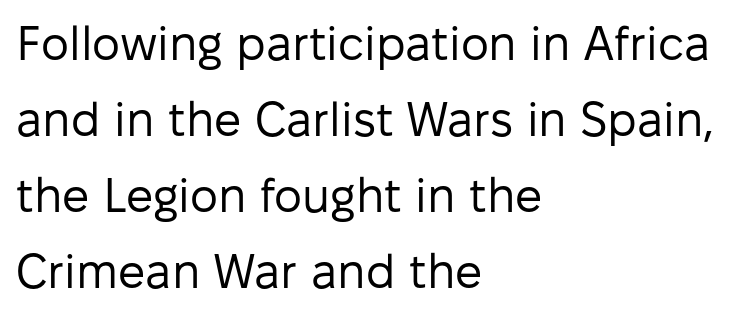
The image shows 48 px regular-weight sans-serif type, upright; set left-aligned, normal line spacing (1.58x), normal letter spacing, not underlined; low stroke contrast and a medium x-height.
